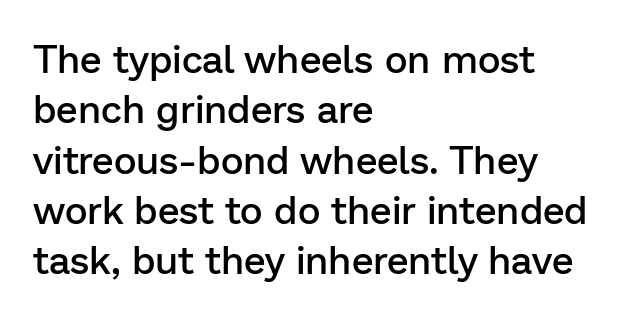
The image shows 39 px semibold sans-serif type, upright; set left-aligned, normal line spacing (1.29x), normal letter spacing, not underlined; low stroke contrast and a medium x-height.
